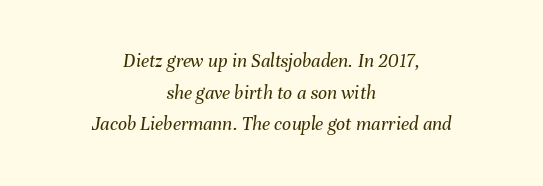
The font's italic variant was chosen for this text. Check under the words: just untouched page. Where is the straight margin? There isn't one; the lines are centered. Observe the ordinary spacing: letters are neighbours, not strangers.
